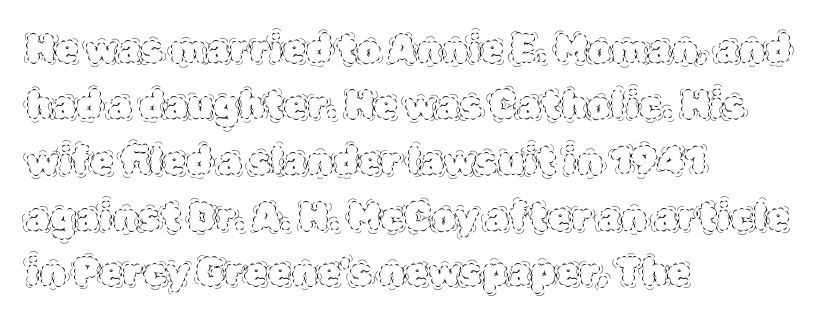
The image shows 38 px thin type, upright; set left-aligned, normal line spacing (1.47x), normal letter spacing, not underlined; a large x-height.
